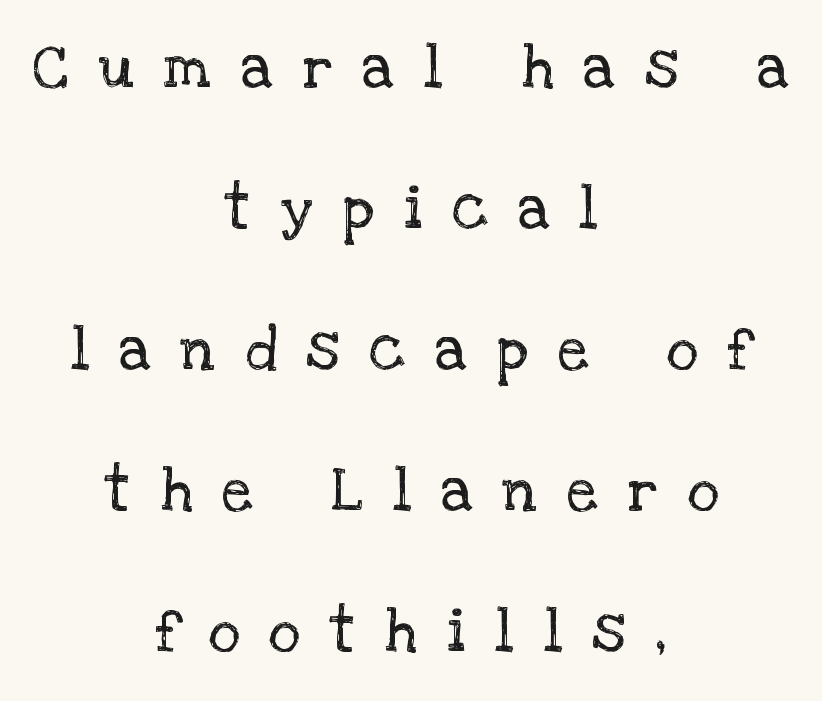
Q: Is the text bold? A: No.
Q: Is the text italic (slanted)? A: No, it is upright.
Q: Is the typeface a serif or a sans-serif typeface? A: Serif.
Q: Is the text underlined? A: No.
Q: How is the paragraph aligned? A: Centered.
Q: Is the spacing between letters normal or unusually wide? A: Unusually wide.
Q: Is the spacing between lines tight, normal or loose? A: Loose.
Q: Width (condensed, normal, or wide)? A: Normal.
Q: Stroke contrast? A: Low.
Q: x-height? A: Large.
Q: Monospaced? A: No.
